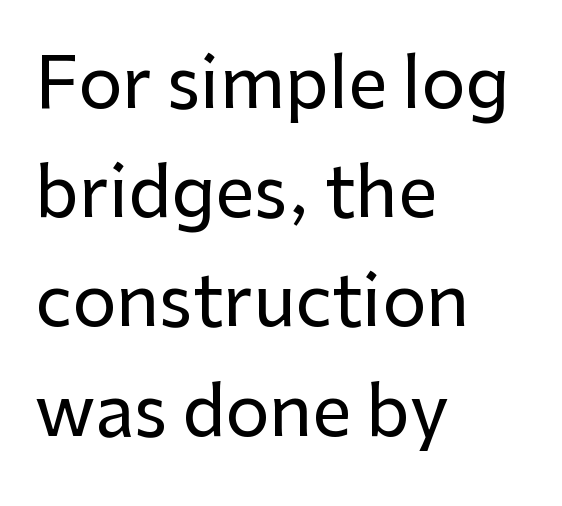
The type is set solid horizontally, with unmodified tracking. If you measured baseline to baseline, you'd find a middling distance. These lines stack with their left ends in a neat column. The face used here is a sans, in the tradition of grotesques and geometrics. Proportional: the letters do not fall into vertical columns. Posture: straight, roman, zero tilt.
